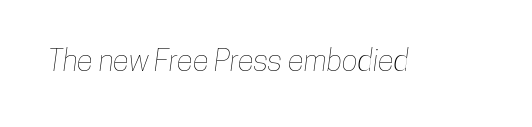
Bare-footed words on every line. Proportional: the letters do not fall into vertical columns. Inter-character spacing is left at the font's built-in metrics.
